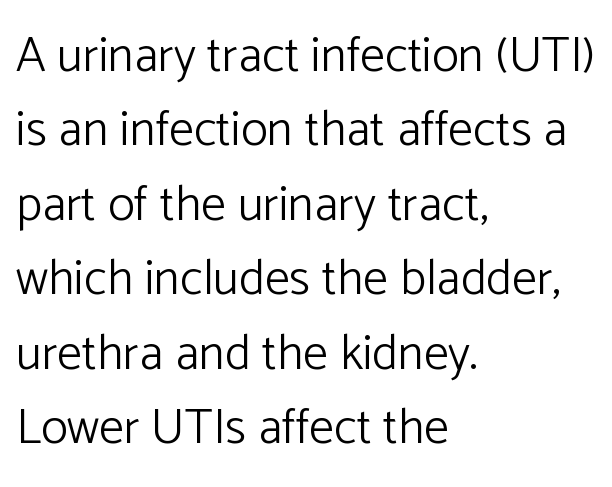
{"serif": "no", "italic": "no", "bold": "no", "weight": "light", "width": "normal", "stroke_contrast": "low", "x_height": "medium", "monospaced": "no", "underline": "no", "align": "left", "line_spacing": "normal", "line_spacing_ratio": 1.49, "letter_spacing": "normal", "letter_spacing_em": 0.0, "glyph_px": 50}
